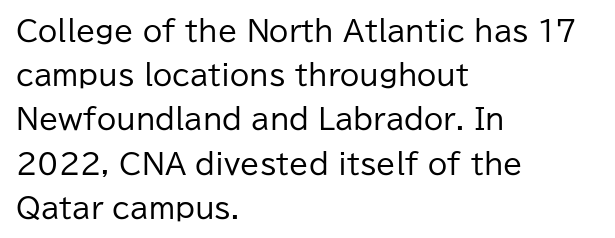
{"serif": "no", "italic": "no", "bold": "no", "weight": "regular", "width": "normal", "stroke_contrast": "low", "x_height": "medium", "monospaced": "no", "underline": "no", "align": "left", "line_spacing": "normal", "line_spacing_ratio": 1.58, "letter_spacing": "normal", "letter_spacing_em": 0.0, "glyph_px": 28}
